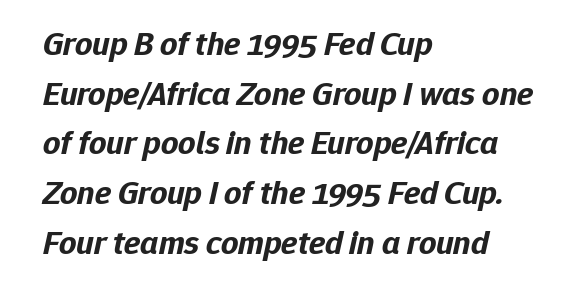
{"italic": "yes", "lean": "right", "slant_degrees": 12, "bold": "yes", "weight": "bold", "width": "normal", "stroke_contrast": "low", "x_height": "medium", "monospaced": "no", "underline": "no", "align": "left", "line_spacing": "normal", "line_spacing_ratio": 1.46, "letter_spacing": "normal", "letter_spacing_em": 0.0, "glyph_px": 34}
